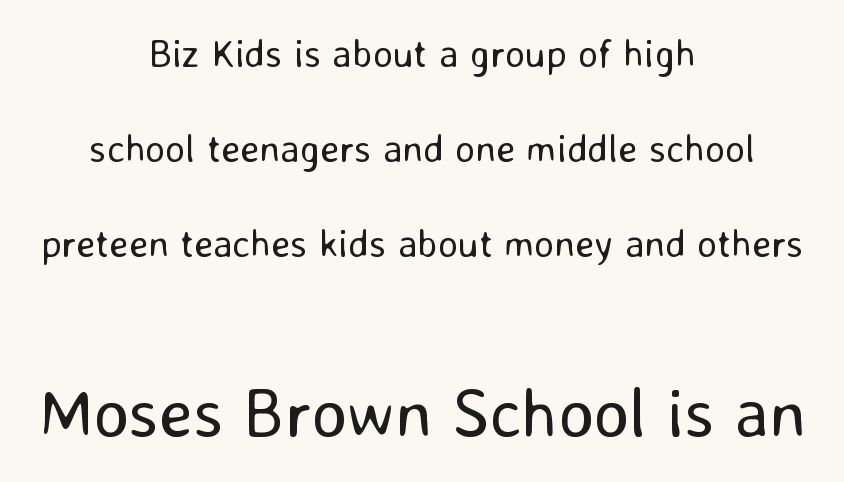
{"serif": "no", "italic": "no", "bold": "no", "weight": "regular", "width": "normal", "stroke_contrast": "low", "x_height": "medium", "monospaced": "no", "underline": "no", "align": "center", "line_spacing": "loose", "line_spacing_ratio": 2.43, "letter_spacing": "normal", "letter_spacing_em": 0.0, "larger_block": "second", "size_ratio": 1.77, "glyph_px": 69}
